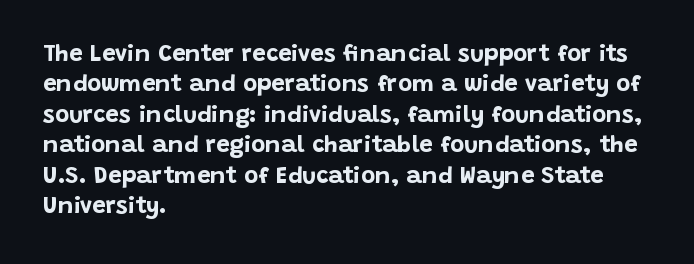
The glyphs are unaccompanied by any horizontal stroke below them. The leading is moderate, giving the passage an even texture. Left-aligned paragraph, ragged on the right. A full-strength bold gives these letters their thick strokes. This sample uses an upright cut, with every glyph sitting square on the baseline.
